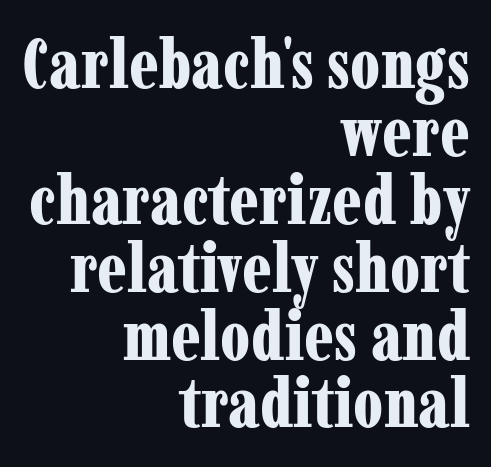
The image shows 70 px bold, condensed serif type, upright; set right-aligned, tight line spacing (0.97x), normal letter spacing, not underlined; low stroke contrast and a medium x-height.
